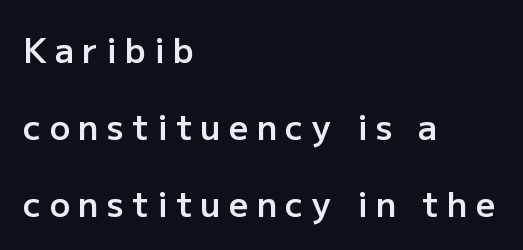
{"serif": "no", "italic": "no", "bold": "semi", "weight": "semibold", "width": "normal", "stroke_contrast": "low", "x_height": "medium", "monospaced": "no", "underline": "no", "align": "left", "line_spacing": "loose", "line_spacing_ratio": 2.26, "letter_spacing": "wide", "letter_spacing_em": 0.24, "glyph_px": 34}
